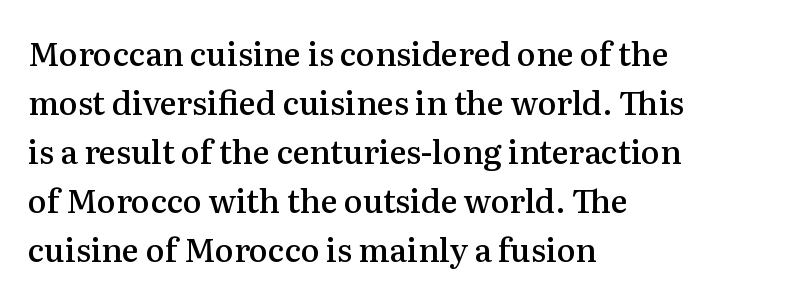
The image shows 32 px semibold serif type, upright; set left-aligned, normal line spacing (1.53x), normal letter spacing, not underlined; medium stroke contrast and a medium x-height.
